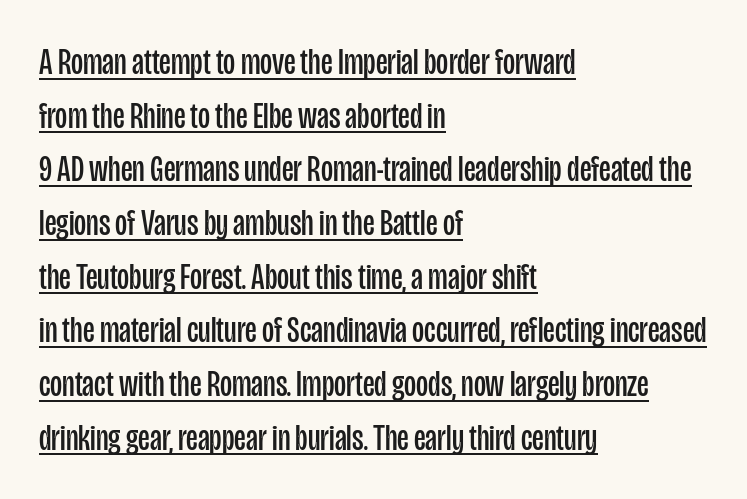
{"serif": "no", "italic": "no", "bold": "no", "weight": "regular", "width": "condensed", "stroke_contrast": "low", "x_height": "large", "monospaced": "no", "underline": "yes", "align": "left", "line_spacing": "normal", "line_spacing_ratio": 1.45, "letter_spacing": "normal", "letter_spacing_em": 0.0, "glyph_px": 37}
